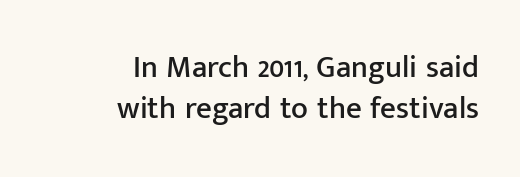
Q: Is the text italic (slanted)? A: No, it is upright.
Q: Is the typeface a serif or a sans-serif typeface? A: Sans-serif.
Q: Is the text underlined? A: No.
Q: How is the paragraph aligned? A: Right-aligned.
Q: Is the spacing between letters normal or unusually wide? A: Normal.
Q: Is the spacing between lines tight, normal or loose? A: Normal.
Q: Width (condensed, normal, or wide)? A: Normal.
Q: Stroke contrast? A: Low.
Q: x-height? A: Medium.
Q: Monospaced? A: No.
